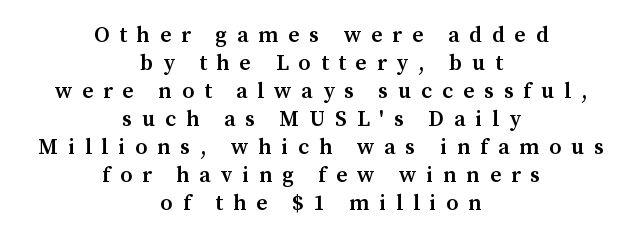
The image shows 22 px text type, upright; set centered, normal line spacing (1.27x), unusually wide letter spacing (+0.45 em), not underlined.
